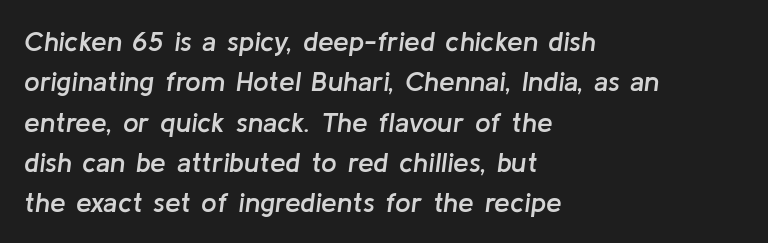
Q: Is the text bold? A: Semi-bold.
Q: Is the text italic (slanted)? A: Yes, it leans right by about 8 degrees.
Q: Is the text underlined? A: No.
Q: How is the paragraph aligned? A: Left-aligned.
Q: Is the spacing between letters normal or unusually wide? A: Normal.
Q: Is the spacing between lines tight, normal or loose? A: Normal.
Q: Width (condensed, normal, or wide)? A: Normal.
Q: Stroke contrast? A: Low.
Q: x-height? A: Medium.
Q: Monospaced? A: No.
